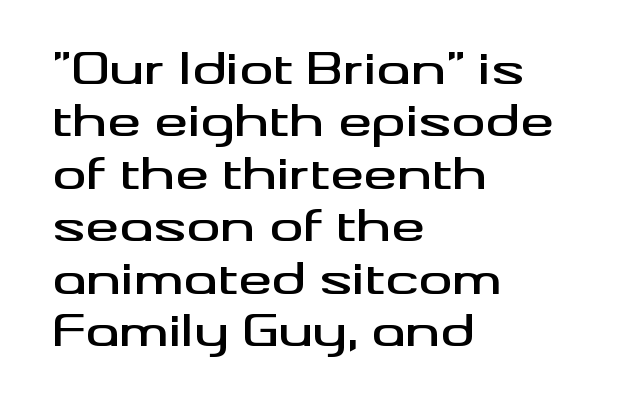
The image shows 42 px wide sans-serif type, upright; set left-aligned, normal line spacing (1.25x), normal letter spacing, not underlined; medium stroke contrast and a small x-height.
